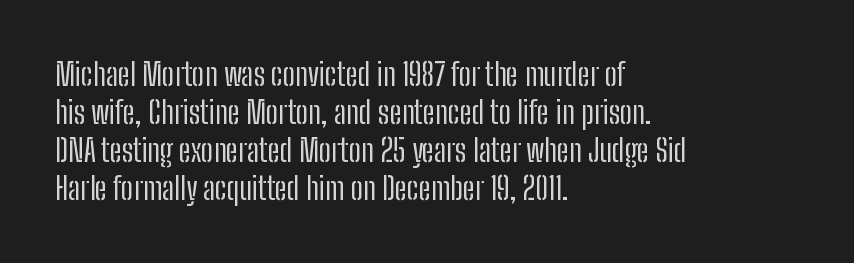
Q: Is the text bold? A: No.
Q: Is the text italic (slanted)? A: No, it is upright.
Q: Is the typeface a serif or a sans-serif typeface? A: Sans-serif.
Q: Is the text underlined? A: No.
Q: How is the paragraph aligned? A: Left-aligned.
Q: Is the spacing between letters normal or unusually wide? A: Normal.
Q: Width (condensed, normal, or wide)? A: Condensed.
Q: Stroke contrast? A: Low.
Q: x-height? A: Medium.
Q: Monospaced? A: No.
